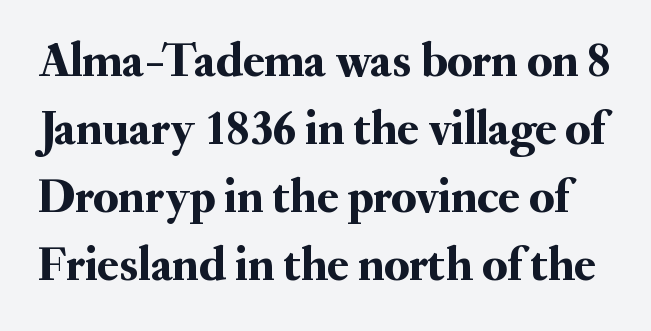
{"serif": "yes", "italic": "no", "width": "normal", "stroke_contrast": "medium", "x_height": "small", "monospaced": "no", "underline": "no", "line_spacing": "normal", "line_spacing_ratio": 1.39, "letter_spacing": "normal", "letter_spacing_em": 0.0, "glyph_px": 49}
